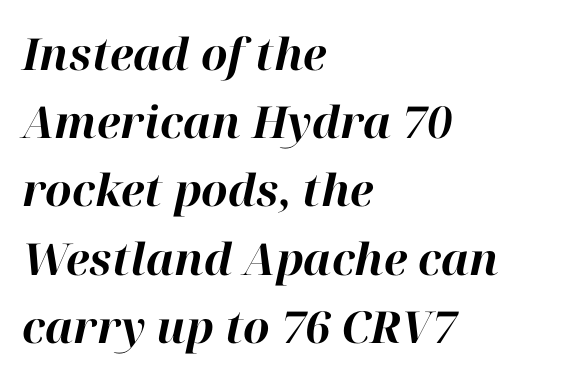
The image shows 44 px bold type, italic (leaning right); set left-aligned, normal line spacing (1.55x), normal letter spacing, not underlined; high stroke contrast and a medium x-height.
